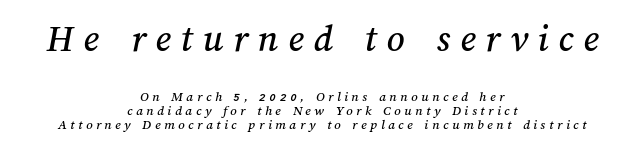
{"width": "normal", "stroke_contrast": "medium", "x_height": "medium", "monospaced": "no", "underline": "no", "align": "center", "line_spacing": "tight", "line_spacing_ratio": 1.0, "letter_spacing": "wide", "letter_spacing_em": 0.25, "larger_block": "first", "size_ratio": 2.79, "glyph_px": 39}
